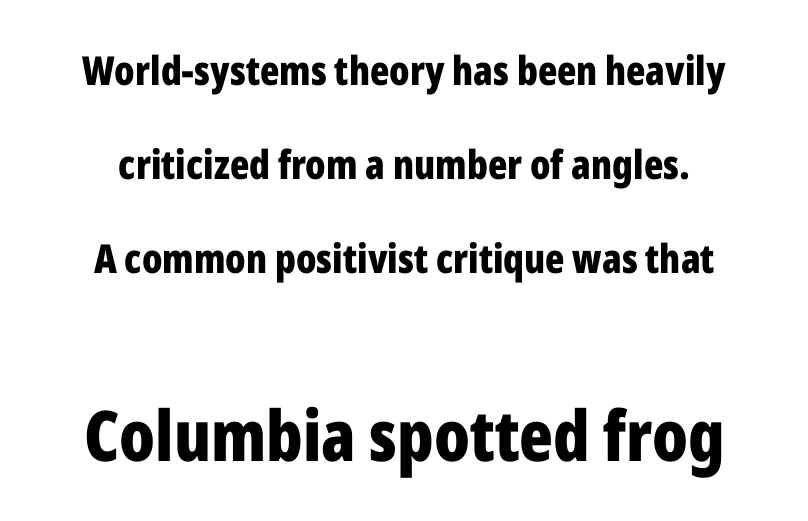
{"serif": "no", "italic": "no", "bold": "yes", "weight": "bold", "width": "condensed", "stroke_contrast": "low", "x_height": "medium", "monospaced": "no", "underline": "no", "align": "center", "line_spacing": "loose", "line_spacing_ratio": 2.35, "letter_spacing": "normal", "letter_spacing_em": 0.0, "larger_block": "second", "size_ratio": 1.75, "glyph_px": 70}
